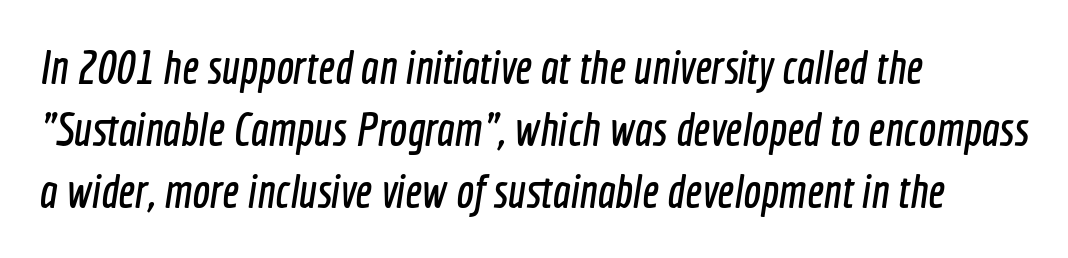
The image shows 47 px condensed sans-serif type; set left-aligned, normal line spacing (1.32x), normal letter spacing, not underlined; a medium x-height.
